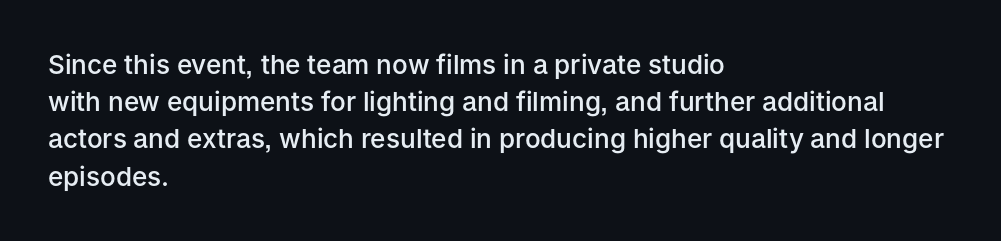
The strokes are fattened partway — semibold, not bold. The rendering uses a moderate line-height, typical for paragraphs. This sample uses plain, unmodified letter spacing. Any mark beneath the type? The region is blank.
